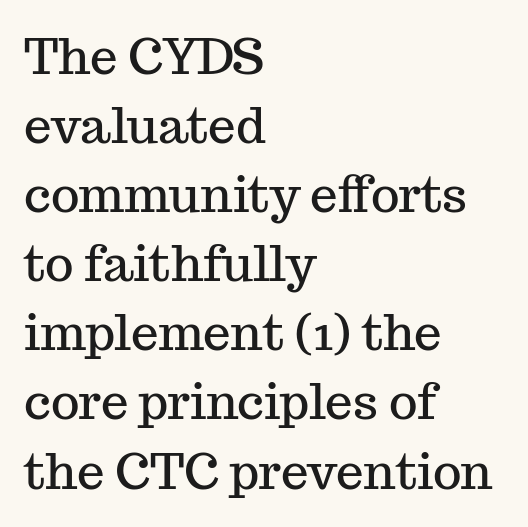
The image shows 49 px serif type, upright; set left-aligned, normal line spacing (1.41x), normal letter spacing, not underlined; medium stroke contrast and a medium x-height.
